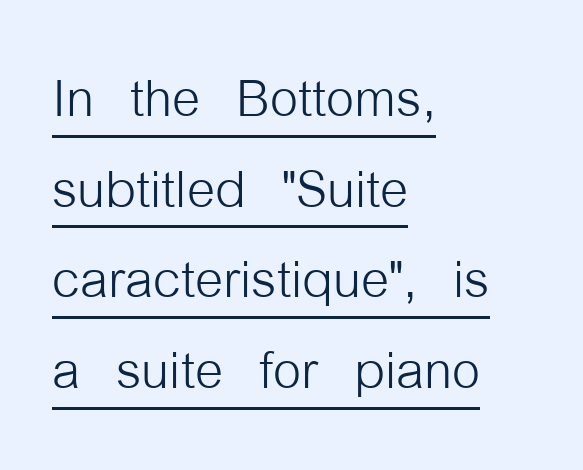
{"serif": "no", "italic": "no", "bold": "no", "weight": "light", "width": "condensed", "stroke_contrast": "low", "x_height": "medium", "monospaced": "no", "underline": "yes", "align": "left", "line_spacing": "normal", "line_spacing_ratio": 1.26, "letter_spacing": "normal", "letter_spacing_em": 0.0, "glyph_px": 72}
